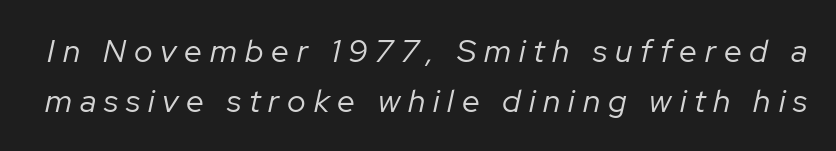
{"italic": "yes", "lean": "right", "slant_degrees": 12, "bold": "no", "weight": "regular", "width": "normal", "stroke_contrast": "low", "x_height": "medium", "monospaced": "no", "underline": "no", "line_spacing": "normal", "line_spacing_ratio": 1.56, "letter_spacing": "wide", "letter_spacing_em": 0.25, "glyph_px": 32}
